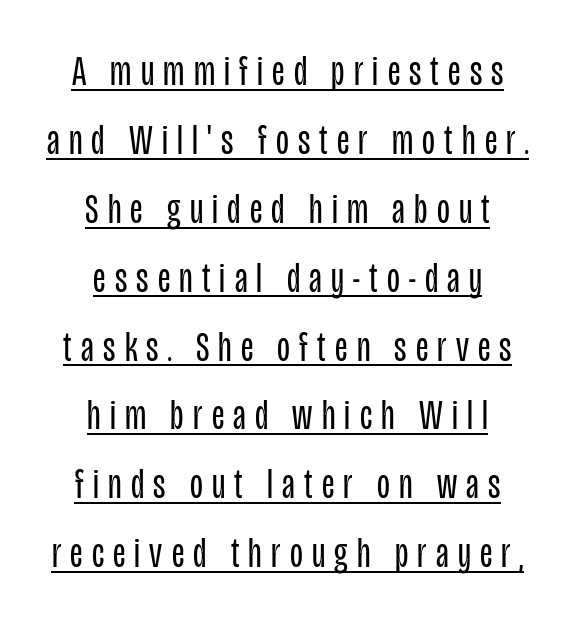
The image shows 42 px regular-weight, condensed sans-serif type, upright; set centered, normal line spacing (1.64x), unusually wide letter spacing (+0.22 em), underlined; low stroke contrast and a large x-height.
